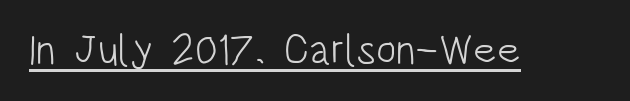
{"serif": "no", "italic": "no", "bold": "no", "weight": "light", "width": "condensed", "stroke_contrast": "low", "x_height": "large", "monospaced": "no", "underline": "yes", "letter_spacing": "normal", "letter_spacing_em": 0.0, "glyph_px": 42}
